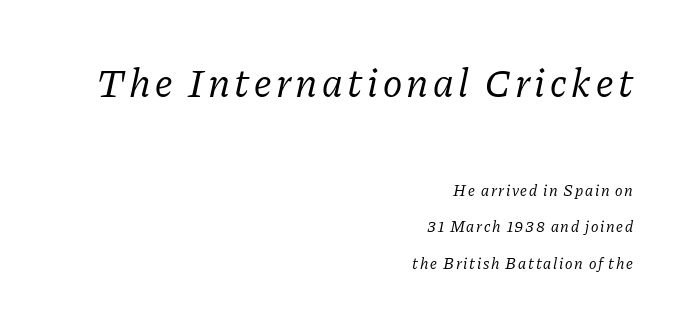
Q: Is the text bold? A: No.
Q: Is the text italic (slanted)? A: Yes, it leans right by about 11 degrees.
Q: Is the typeface a serif or a sans-serif typeface? A: Serif.
Q: Is the text underlined? A: No.
Q: How is the paragraph aligned? A: Right-aligned.
Q: Is the spacing between lines tight, normal or loose? A: Loose.
Q: Which block of text is set in a larger size, the first (top) or the second (bottom)? A: The first (top) one.
Q: Width (condensed, normal, or wide)? A: Normal.
Q: Stroke contrast? A: Low.
Q: x-height? A: Medium.
Q: Monospaced? A: No.
